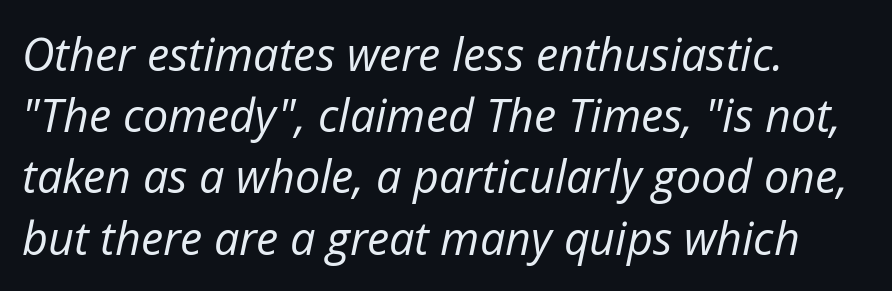
Q: Is the text bold? A: No.
Q: Is the text italic (slanted)? A: Yes, it leans right by about 12 degrees.
Q: Is the text underlined? A: No.
Q: How is the paragraph aligned? A: Left-aligned.
Q: Is the spacing between letters normal or unusually wide? A: Normal.
Q: Is the spacing between lines tight, normal or loose? A: Normal.
Q: Width (condensed, normal, or wide)? A: Normal.
Q: Stroke contrast? A: Low.
Q: x-height? A: Medium.
Q: Monospaced? A: No.
